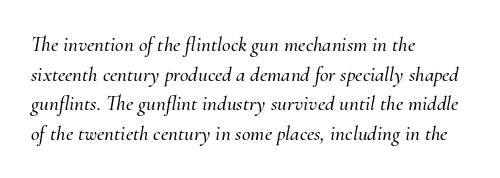
{"italic": "yes", "lean": "right", "slant_degrees": 10, "underline": "no", "align": "left", "line_spacing": "normal", "line_spacing_ratio": 1.41, "letter_spacing": "normal", "letter_spacing_em": 0.0, "glyph_px": 21}
